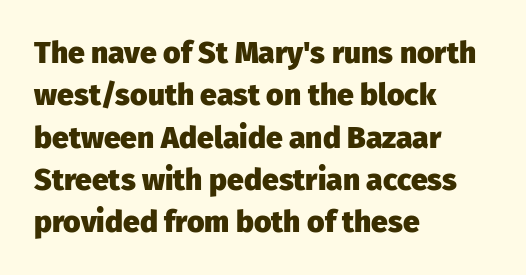
Q: Is the text bold? A: Yes.
Q: Is the text italic (slanted)? A: No, it is upright.
Q: Is the typeface a serif or a sans-serif typeface? A: Sans-serif.
Q: Is the text underlined? A: No.
Q: How is the paragraph aligned? A: Left-aligned.
Q: Is the spacing between letters normal or unusually wide? A: Normal.
Q: Is the spacing between lines tight, normal or loose? A: Normal.
Q: Width (condensed, normal, or wide)? A: Normal.
Q: Stroke contrast? A: Low.
Q: x-height? A: Medium.
Q: Monospaced? A: No.
